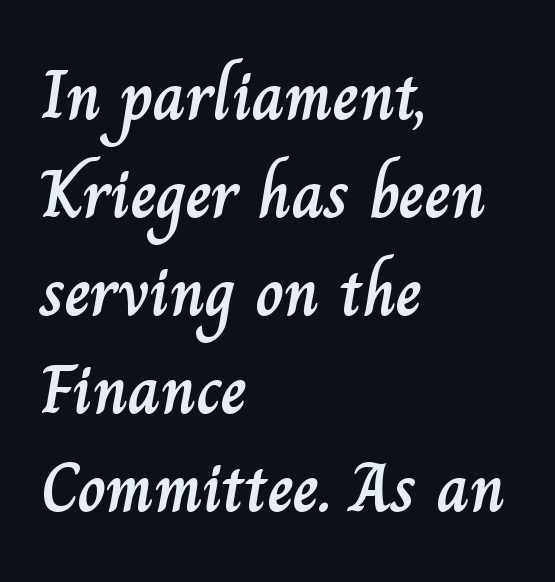
Q: Is the text italic (slanted)? A: Yes.
Q: Is the text underlined? A: No.
Q: How is the paragraph aligned? A: Left-aligned.
Q: Is the spacing between letters normal or unusually wide? A: Normal.
Q: Is the spacing between lines tight, normal or loose? A: Normal.
Q: Width (condensed, normal, or wide)? A: Normal.
Q: Stroke contrast? A: Low.
Q: x-height? A: Small.
Q: Monospaced? A: No.
